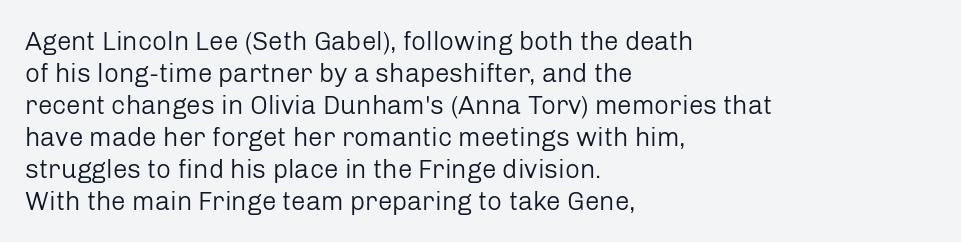
{"italic": "no", "bold": "no", "underline": "no", "align": "left", "line_spacing_ratio": 1.23, "letter_spacing": "normal", "letter_spacing_em": 0.0, "glyph_px": 26}
